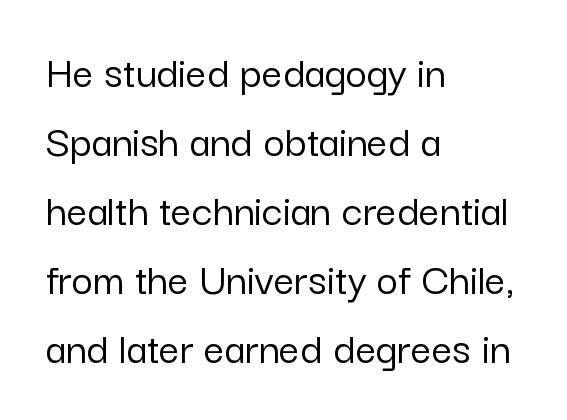
The image shows 46 px sans-serif type, upright; set left-aligned, normal line spacing (1.5x), normal letter spacing, not underlined; low stroke contrast and a medium x-height.
